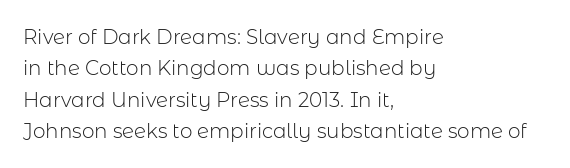
Q: Is the text bold? A: No.
Q: Is the text italic (slanted)? A: No, it is upright.
Q: Is the text underlined? A: No.
Q: How is the paragraph aligned? A: Left-aligned.
Q: Is the spacing between letters normal or unusually wide? A: Normal.
Q: Is the spacing between lines tight, normal or loose? A: Normal.
